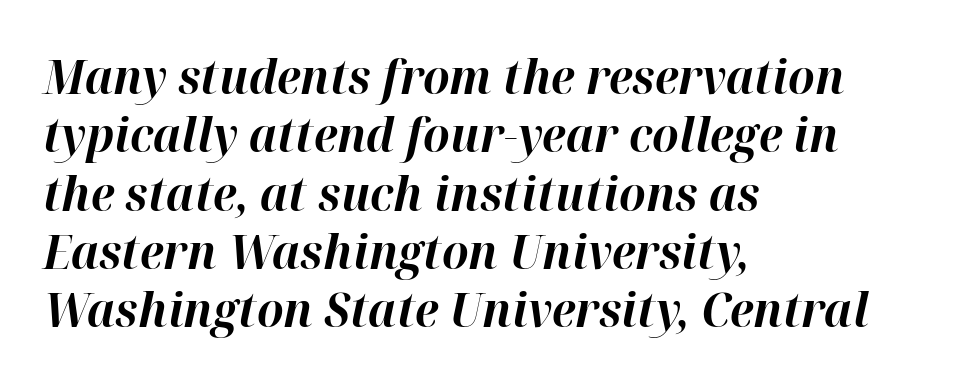
A classic flush-left, rag-right setting is used for this passage. The strokes are fattened all the way to bold. Here the glyphs are tracked normally, forming tight word shapes. Underlining? Definitely not there. Tall strokes in this sample are angled rather than plumb. Think of a printed novel: that variable character pitch is what you see here.
